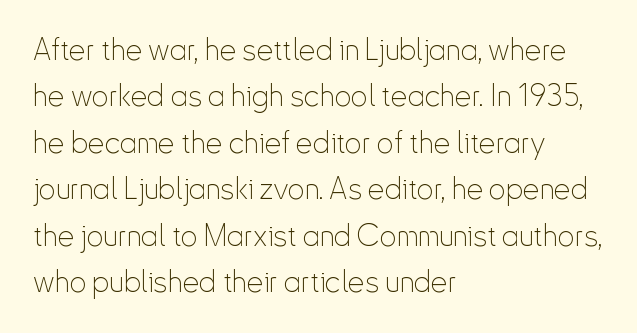
{"serif": "no", "italic": "no", "bold": "no", "weight": "thin", "width": "condensed", "stroke_contrast": "low", "x_height": "small", "monospaced": "no", "underline": "no", "align": "left", "line_spacing": "normal", "line_spacing_ratio": 1.55, "letter_spacing": "normal", "letter_spacing_em": 0.0, "glyph_px": 30}
